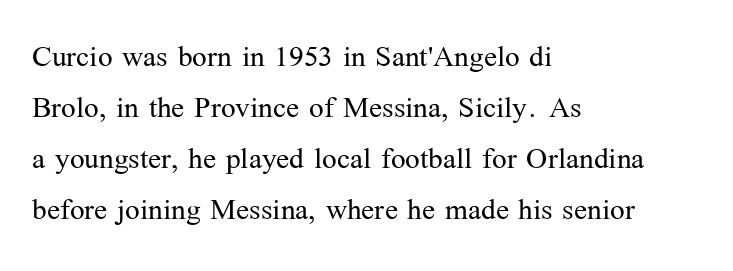
{"serif": "yes", "italic": "no", "bold": "no", "weight": "light", "width": "normal", "stroke_contrast": "medium", "x_height": "medium", "monospaced": "no", "underline": "no", "align": "left", "line_spacing": "normal", "line_spacing_ratio": 1.31, "letter_spacing": "normal", "letter_spacing_em": 0.0, "glyph_px": 39}
